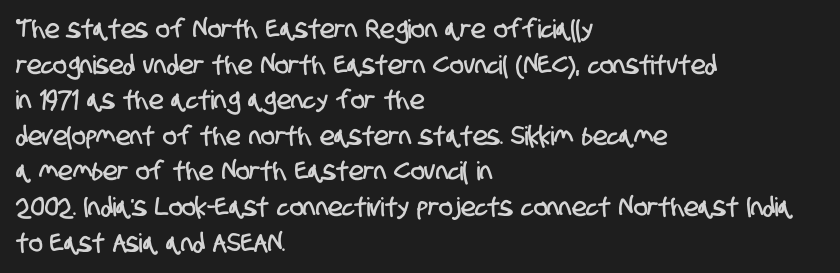
The image shows 26 px text type; set left-aligned, normal line spacing (1.37x), normal letter spacing, not underlined.
